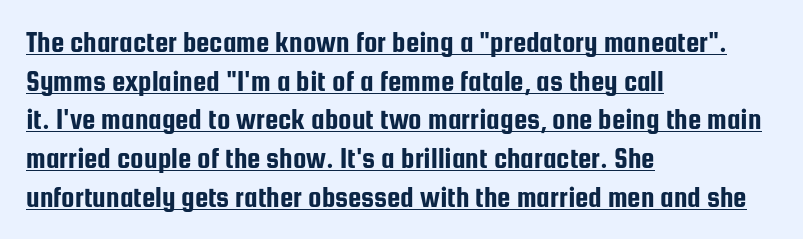
Q: Is the text italic (slanted)? A: No, it is upright.
Q: Is the typeface a serif or a sans-serif typeface? A: Sans-serif.
Q: Is the text underlined? A: Yes.
Q: How is the paragraph aligned? A: Left-aligned.
Q: Is the spacing between letters normal or unusually wide? A: Normal.
Q: Is the spacing between lines tight, normal or loose? A: Normal.
Q: Width (condensed, normal, or wide)? A: Condensed.
Q: Stroke contrast? A: Low.
Q: x-height? A: Medium.
Q: Monospaced? A: No.
